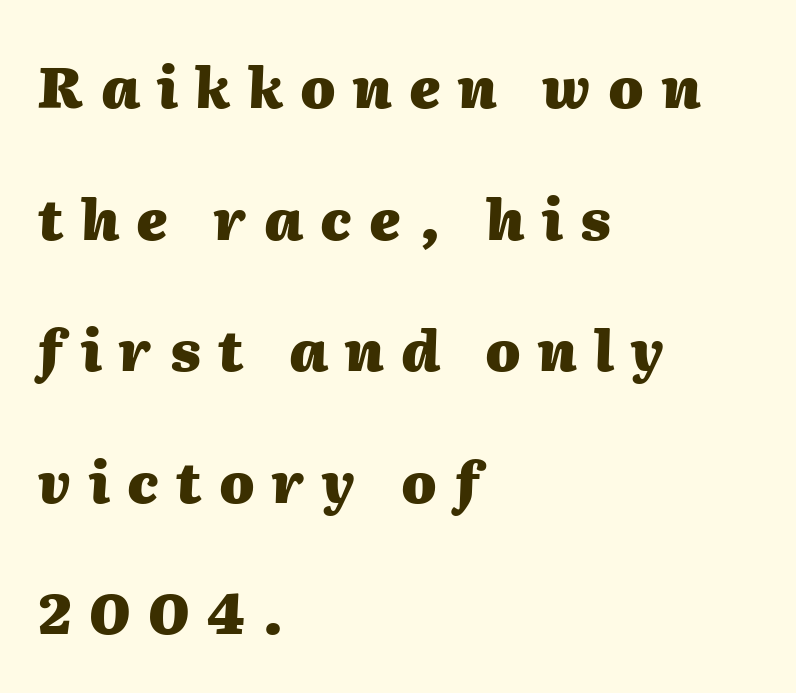
The image shows 56 px heavy type, italic (leaning right); set left-aligned, loose line spacing (2.35x), unusually wide letter spacing (+0.31 em), not underlined; medium stroke contrast and a medium x-height.
